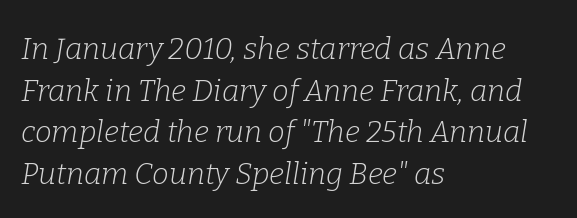
Q: Is the text bold? A: No.
Q: Is the text italic (slanted)? A: Yes, it leans right by about 9 degrees.
Q: Is the typeface a serif or a sans-serif typeface? A: Serif.
Q: Is the text underlined? A: No.
Q: How is the paragraph aligned? A: Left-aligned.
Q: Is the spacing between letters normal or unusually wide? A: Normal.
Q: Is the spacing between lines tight, normal or loose? A: Normal.
Q: Width (condensed, normal, or wide)? A: Normal.
Q: Stroke contrast? A: Low.
Q: x-height? A: Medium.
Q: Monospaced? A: No.
